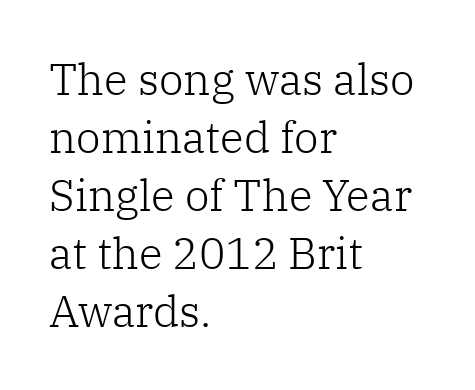
The image shows 44 px light serif type, upright; set left-aligned, normal line spacing (1.32x), normal letter spacing, not underlined; low stroke contrast and a medium x-height.
